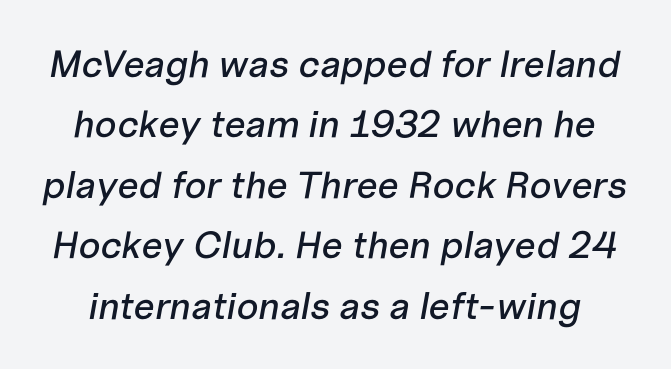
The image shows 38 px text type, italic (leaning right); set normal line spacing (1.59x), normal letter spacing, not underlined; low stroke contrast and a medium x-height.
